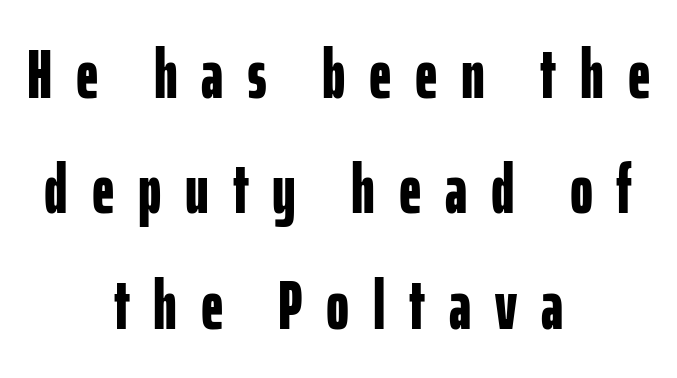
{"serif": "no", "italic": "no", "bold": "yes", "weight": "bold", "width": "condensed", "stroke_contrast": "low", "x_height": "medium", "monospaced": "no", "underline": "no", "align": "center", "line_spacing": "normal", "line_spacing_ratio": 1.65, "letter_spacing": "wide", "letter_spacing_em": 0.34, "glyph_px": 70}
